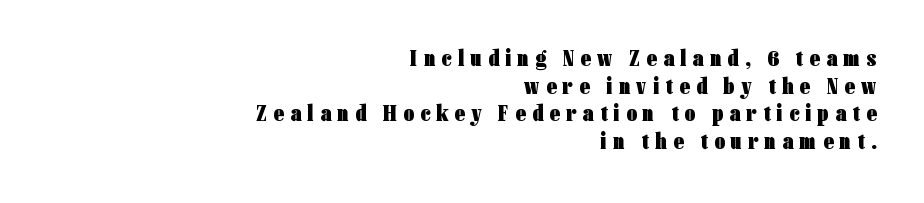
Q: Is the text bold? A: Yes.
Q: Is the text italic (slanted)? A: No, it is upright.
Q: Is the text underlined? A: No.
Q: How is the paragraph aligned? A: Right-aligned.
Q: Is the spacing between letters normal or unusually wide? A: Unusually wide.
